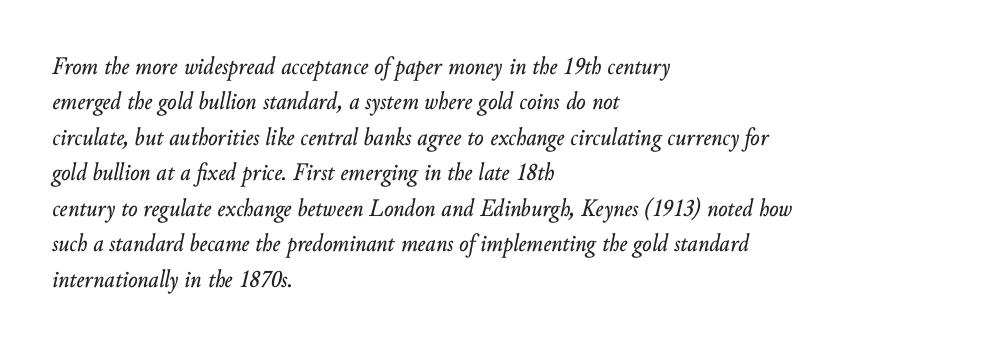
{"italic": "yes", "lean": "right", "slant_degrees": 10, "underline": "no", "align": "left", "line_spacing": "normal", "line_spacing_ratio": 1.42, "letter_spacing": "normal", "letter_spacing_em": 0.0, "glyph_px": 25}
